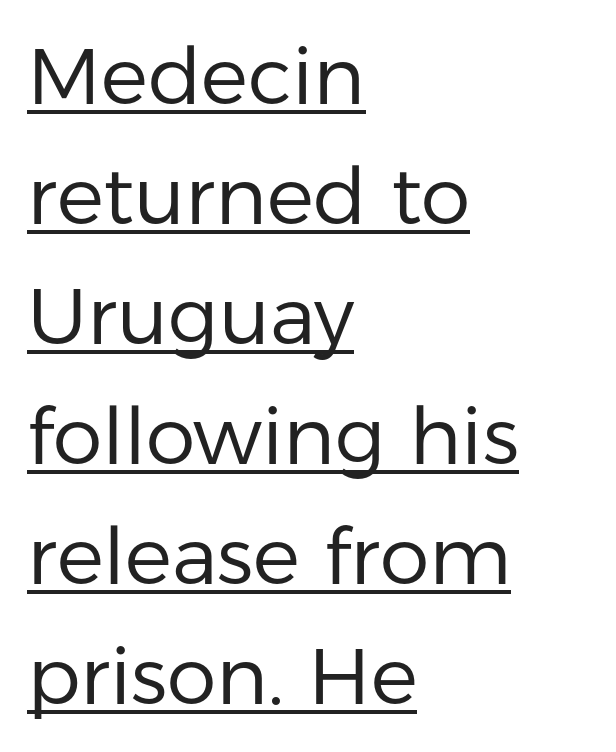
The image shows 79 px regular-weight sans-serif type, upright; set left-aligned, normal line spacing (1.52x), normal letter spacing, underlined; low stroke contrast and a medium x-height.
